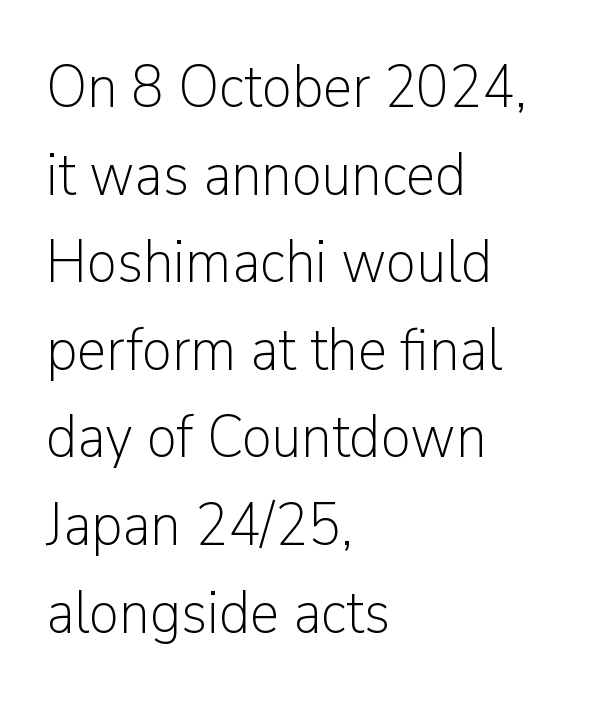
Compared with typical body copy, the letter spacing here is the same. Posture: upright roman. These lines are composed in type without serifs. The words here are not underlined.
